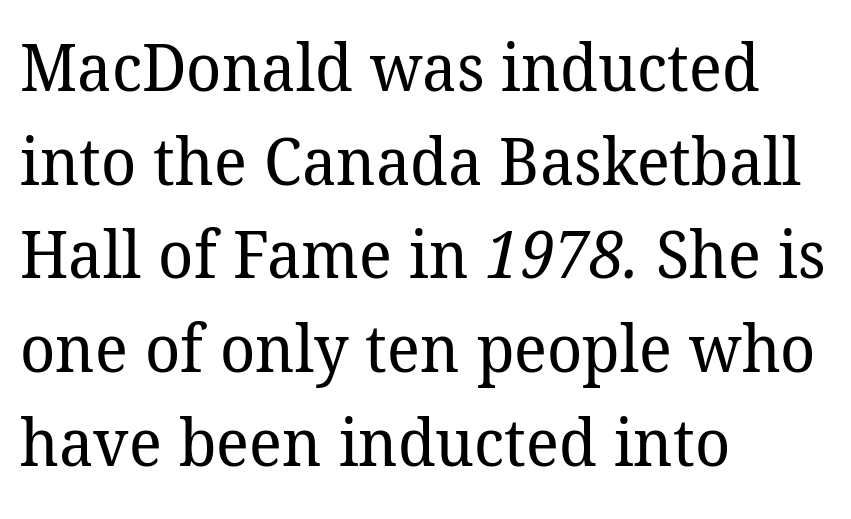
{"serif": "yes", "bold": "no", "weight": "regular", "width": "normal", "stroke_contrast": "low", "x_height": "medium", "monospaced": "no", "underline": "no", "align": "left", "line_spacing": "normal", "line_spacing_ratio": 1.42, "letter_spacing": "normal", "letter_spacing_em": 0.0, "glyph_px": 66}
